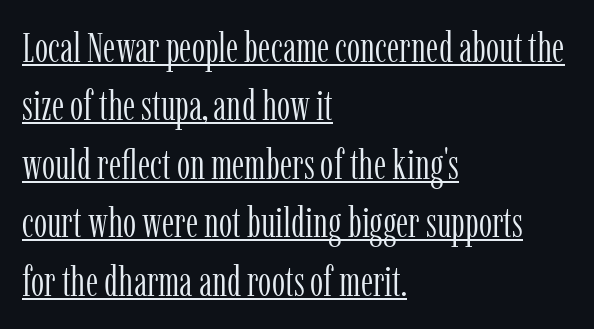
The image shows 42 px light, condensed serif type, upright; set left-aligned, normal line spacing (1.39x), normal letter spacing, underlined; low stroke contrast and a medium x-height.
